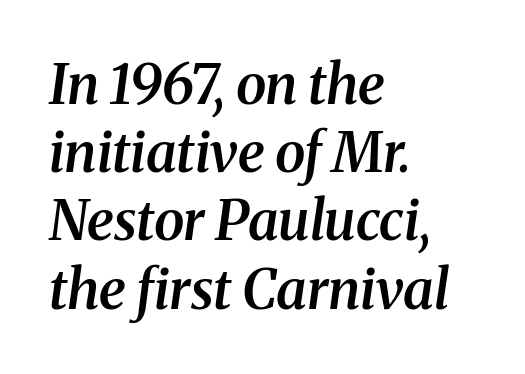
I'd call this a serif setting — the letters wear small feet. You can tell it's italic because the verticals aren't actually vertical. The line texture is even and compact thanks to regular tracking. Weight: semibold (demi). You could not count columns in this text — the font is proportionally spaced. Just letters on the line, the space beneath them empty.
